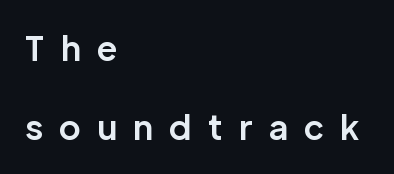
Q: Is the text bold? A: Yes.
Q: Is the text italic (slanted)? A: No, it is upright.
Q: Is the typeface a serif or a sans-serif typeface? A: Sans-serif.
Q: Is the text underlined? A: No.
Q: How is the paragraph aligned? A: Left-aligned.
Q: Is the spacing between letters normal or unusually wide? A: Unusually wide.
Q: Is the spacing between lines tight, normal or loose? A: Loose.
Q: Width (condensed, normal, or wide)? A: Normal.
Q: Stroke contrast? A: Low.
Q: x-height? A: Medium.
Q: Monospaced? A: No.
